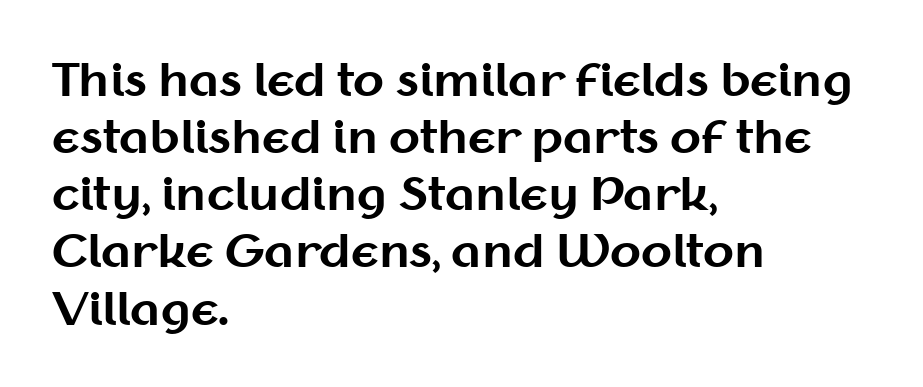
{"serif": "no", "italic": "no", "bold": "yes", "weight": "bold", "width": "normal", "stroke_contrast": "medium", "x_height": "medium", "monospaced": "no", "underline": "no", "align": "left", "line_spacing": "normal", "line_spacing_ratio": 1.27, "letter_spacing": "normal", "letter_spacing_em": 0.0, "glyph_px": 45}
